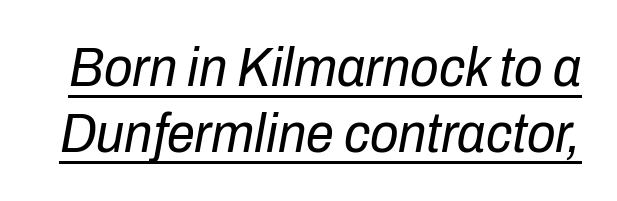
Q: Is the text bold? A: No.
Q: Is the text italic (slanted)? A: Yes, it leans right by about 10 degrees.
Q: Is the text underlined? A: Yes.
Q: Is the spacing between letters normal or unusually wide? A: Normal.
Q: Width (condensed, normal, or wide)? A: Condensed.
Q: Stroke contrast? A: Low.
Q: x-height? A: Medium.
Q: Monospaced? A: No.
